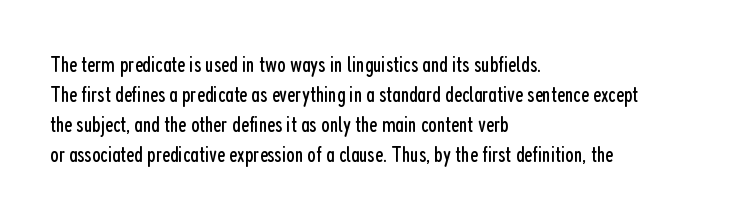
{"italic": "no", "bold": "no", "underline": "no", "align": "left", "line_spacing": "normal", "line_spacing_ratio": 1.37, "letter_spacing": "normal", "letter_spacing_em": 0.0, "glyph_px": 22}
